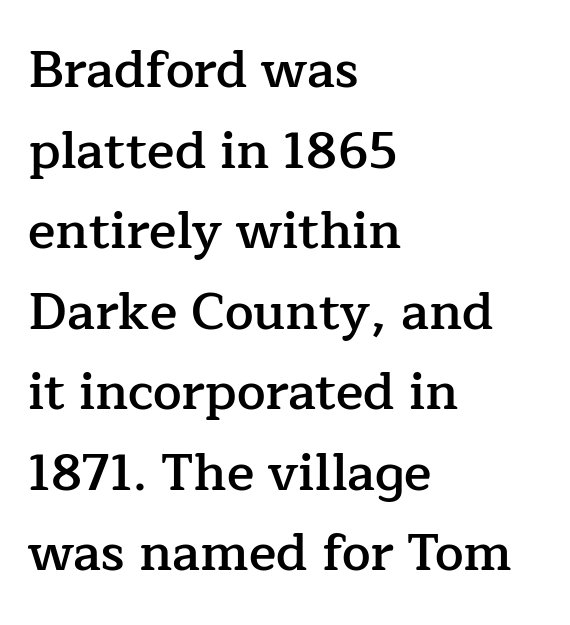
Q: Is the text bold? A: Semi-bold.
Q: Is the text italic (slanted)? A: No, it is upright.
Q: Is the typeface a serif or a sans-serif typeface? A: Serif.
Q: Is the text underlined? A: No.
Q: How is the paragraph aligned? A: Left-aligned.
Q: Is the spacing between letters normal or unusually wide? A: Normal.
Q: Is the spacing between lines tight, normal or loose? A: Normal.
Q: Width (condensed, normal, or wide)? A: Normal.
Q: Stroke contrast? A: Low.
Q: x-height? A: Medium.
Q: Monospaced? A: No.
